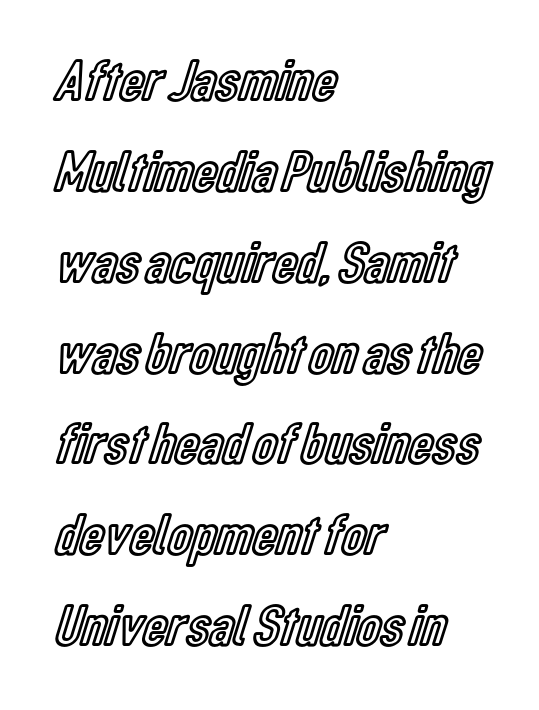
The image shows 59 px condensed type; set left-aligned, normal line spacing (1.54x), normal letter spacing, not underlined; a medium x-height.
